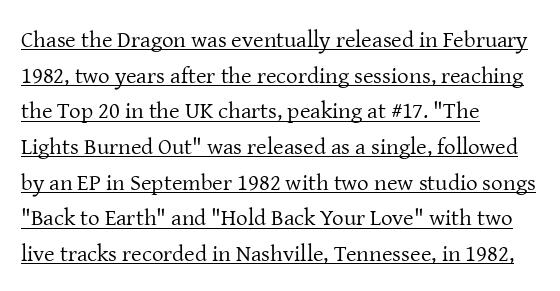
The image shows 23 px text type, upright; set left-aligned, normal line spacing (1.55x), normal letter spacing, underlined.
